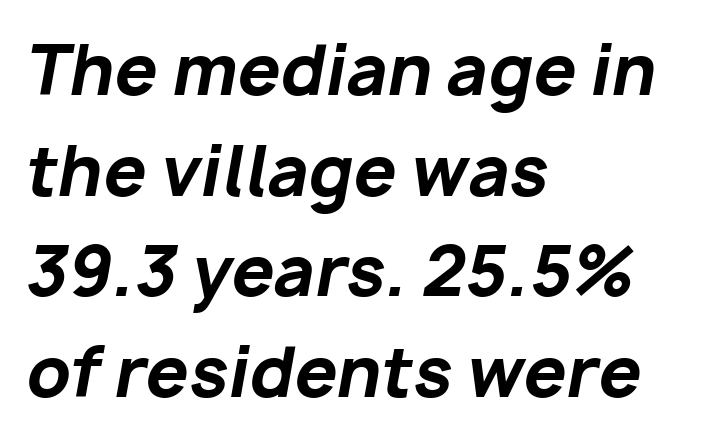
The image shows 68 px bold type, italic (leaning right); set left-aligned, normal line spacing (1.48x), normal letter spacing, not underlined; low stroke contrast and a medium x-height.
